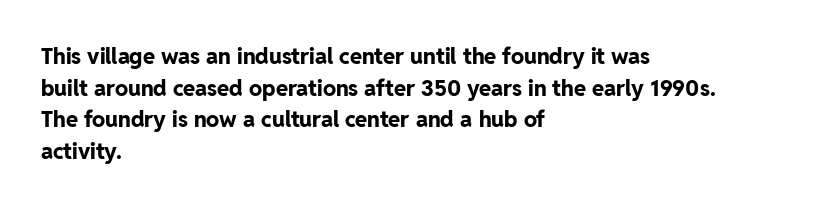
{"italic": "no", "bold": "yes", "underline": "no", "align": "left", "line_spacing": "normal", "line_spacing_ratio": 1.44, "letter_spacing": "normal", "letter_spacing_em": 0.0, "glyph_px": 22}
